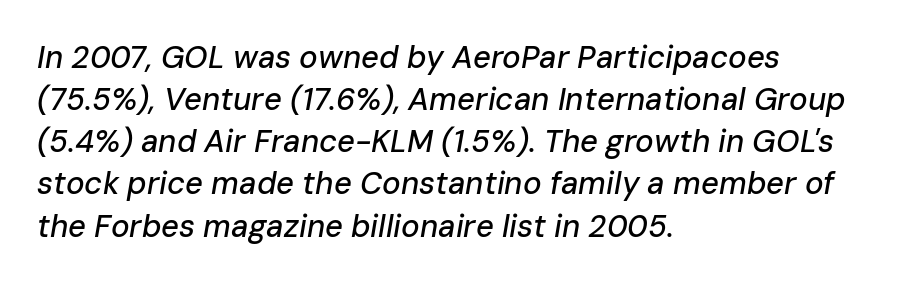
The image shows 31 px text type, italic (leaning right); set left-aligned, normal line spacing (1.36x), normal letter spacing, not underlined; low stroke contrast and a medium x-height.
